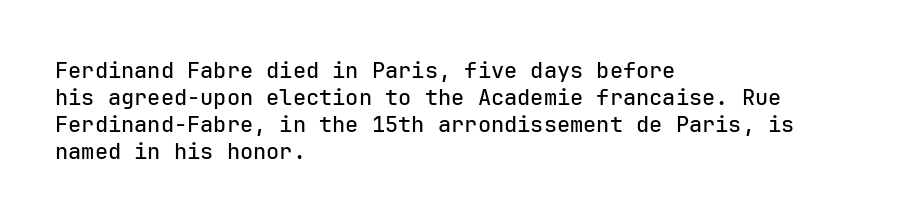
Q: Is the text italic (slanted)? A: No, it is upright.
Q: Is the text underlined? A: No.
Q: How is the paragraph aligned? A: Left-aligned.
Q: Is the spacing between letters normal or unusually wide? A: Normal.
